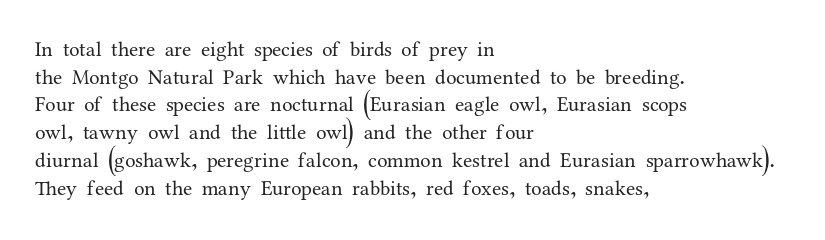
{"italic": "no", "bold": "no", "underline": "no", "align": "left", "line_spacing": "normal", "line_spacing_ratio": 1.32, "letter_spacing": "normal", "letter_spacing_em": 0.0, "glyph_px": 21}
